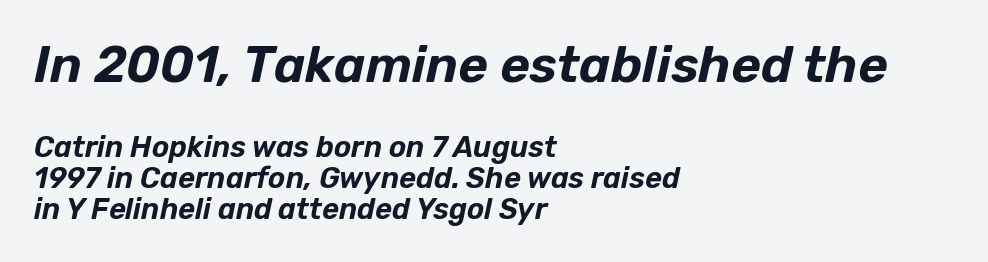
The image shows 51 px text type, italic (leaning right); set left-aligned, tight line spacing (1.07x), normal letter spacing, not underlined; the first (top) block is 1.76x larger; low stroke contrast and a medium x-height.
